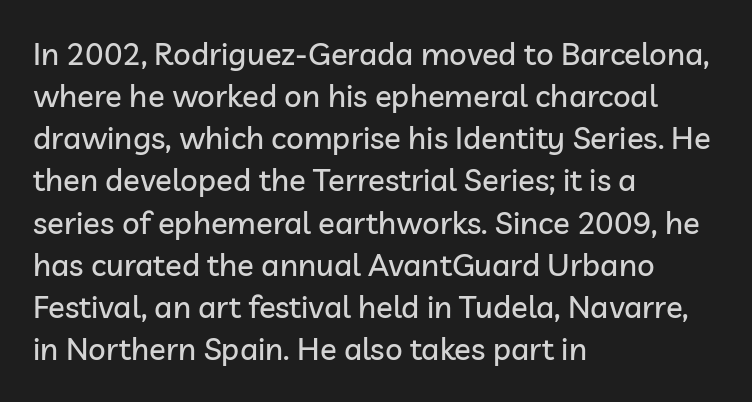
Tracking value appears to be zero — textbook default spacing. Honestly, there is no underline to notice here at all. Do the characters align in a grid? No, the font is proportional. All the whitespace from short lines collects on the right.
